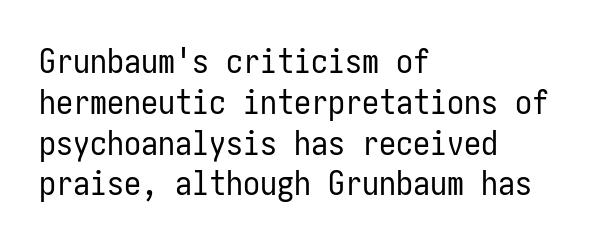
The image shows 34 px regular-weight, condensed sans-serif type, upright; set left-aligned, line spacing 1.2x, normal letter spacing, not underlined; low stroke contrast and a medium x-height.
